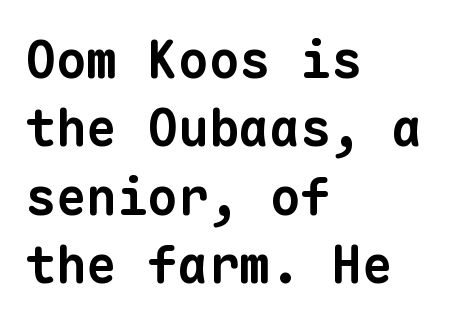
In terms of weight, the rendering is a true, heavy bold. How would I describe the line gaps? Plain and ordinary. The passage shown is typed in a monospace face where columns stay perfectly aligned. Caption: standard tracking, unaltered. The specimen omits any rule beneath the text block's lines.
